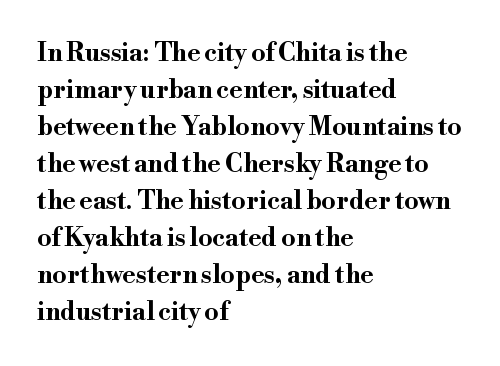
Horizontally, the lines are justified to the leading edge only. These words are printed bold, with thick strokes throughout. These lines sit exactly where default settings would place them. Every character sits straight up, as roman type does. Beneath every word, the page is bare.
